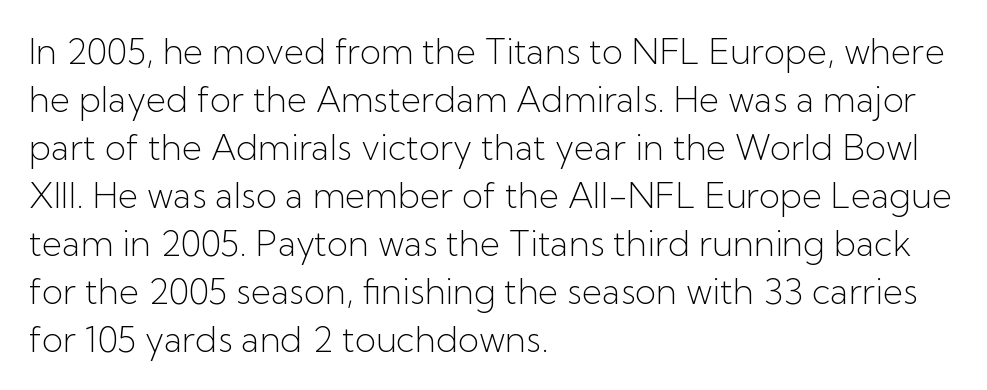
The image shows 35 px light sans-serif type, upright; set left-aligned, normal line spacing (1.37x), normal letter spacing, not underlined; low stroke contrast and a medium x-height.
